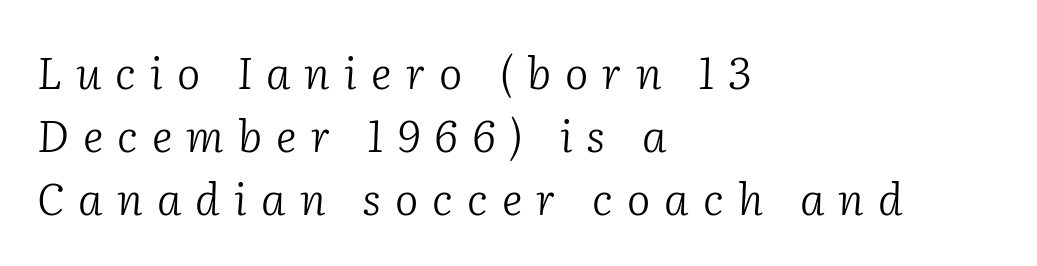
Q: Is the text bold? A: No.
Q: Is the text italic (slanted)? A: Yes, it leans right by about 2 degrees.
Q: Is the typeface a serif or a sans-serif typeface? A: Serif.
Q: Is the text underlined? A: No.
Q: How is the paragraph aligned? A: Left-aligned.
Q: Is the spacing between letters normal or unusually wide? A: Unusually wide.
Q: Is the spacing between lines tight, normal or loose? A: Normal.
Q: Width (condensed, normal, or wide)? A: Normal.
Q: Stroke contrast? A: Low.
Q: x-height? A: Medium.
Q: Monospaced? A: No.
